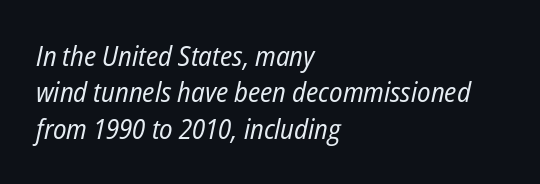
The image shows 28 px regular-weight, condensed type, italic (leaning right); set left-aligned, normal line spacing (1.3x), normal letter spacing, not underlined; low stroke contrast and a medium x-height.
